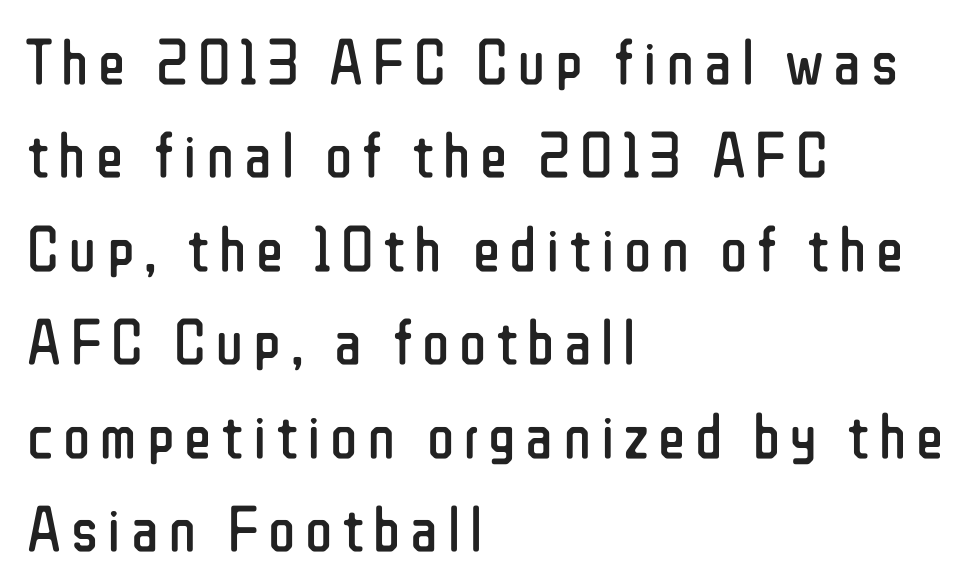
Q: Is the text bold? A: No.
Q: Is the text italic (slanted)? A: No, it is upright.
Q: Is the typeface a serif or a sans-serif typeface? A: Sans-serif.
Q: Is the text underlined? A: No.
Q: How is the paragraph aligned? A: Left-aligned.
Q: Is the spacing between lines tight, normal or loose? A: Normal.
Q: Width (condensed, normal, or wide)? A: Condensed.
Q: Stroke contrast? A: Low.
Q: x-height? A: Medium.
Q: Monospaced? A: No.
